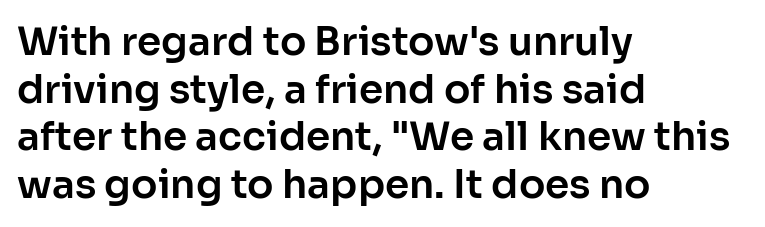
{"serif": "no", "italic": "no", "width": "normal", "stroke_contrast": "low", "x_height": "medium", "monospaced": "no", "underline": "no", "align": "left", "line_spacing_ratio": 1.22, "letter_spacing": "normal", "letter_spacing_em": 0.0, "glyph_px": 39}
